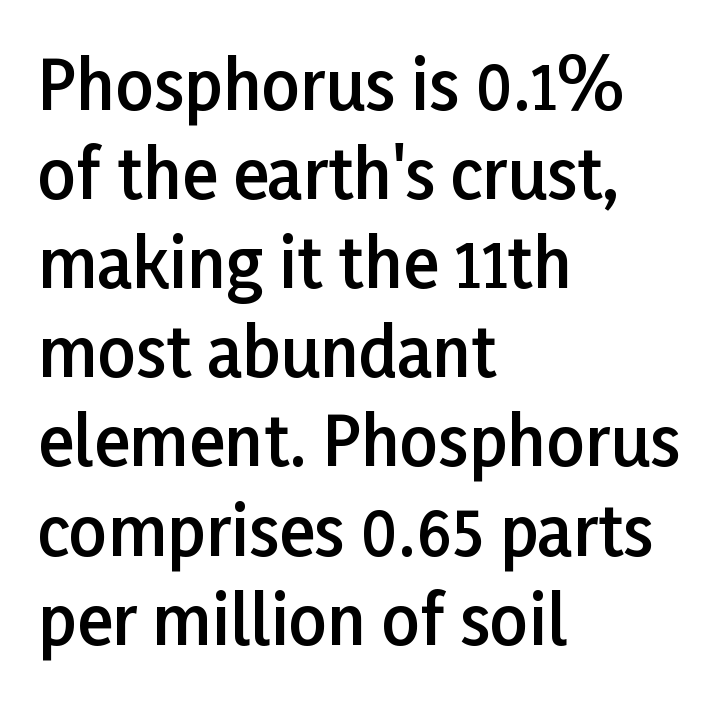
The image shows 67 px semibold sans-serif type, upright; set left-aligned, normal line spacing (1.33x), normal letter spacing, not underlined; low stroke contrast and a medium x-height.
